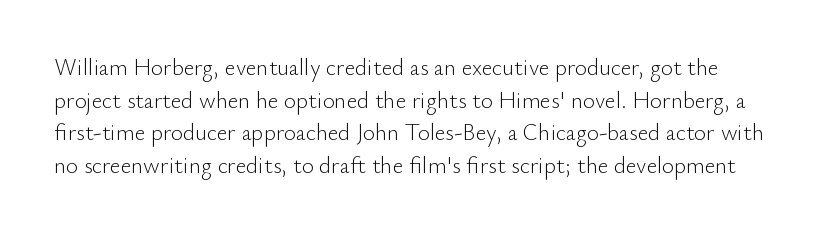
{"italic": "no", "bold": "no", "underline": "no", "line_spacing": "normal", "line_spacing_ratio": 1.42, "letter_spacing": "normal", "letter_spacing_em": 0.0, "glyph_px": 23}
